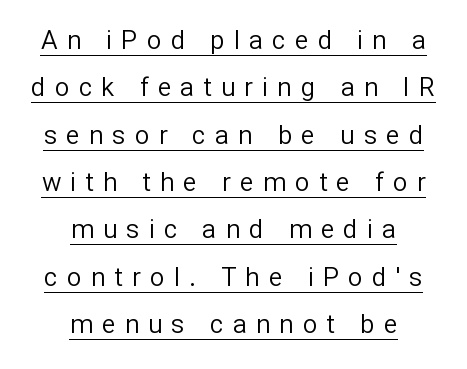
{"italic": "no", "bold": "no", "underline": "yes", "align": "center", "line_spacing_ratio": 1.82, "letter_spacing": "wide", "letter_spacing_em": 0.35, "glyph_px": 26}
